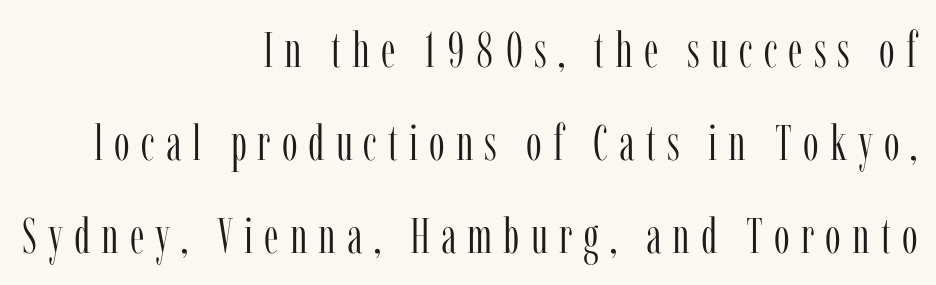
Vertical strokes here are truly vertical. Reading down the block, your eye finds every line finishing at a fixed right position. Descender tails drop into unmarked territory. Students, note that the glyphs here are deliberately spaced far apart.
